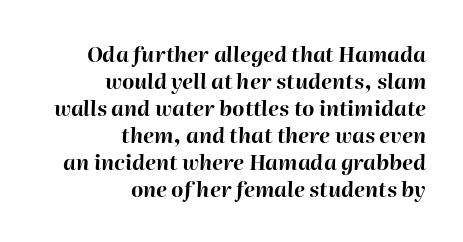
Q: Is the text bold? A: Yes.
Q: Is the text italic (slanted)? A: Yes, it leans right by about 2 degrees.
Q: Is the text underlined? A: No.
Q: How is the paragraph aligned? A: Right-aligned.
Q: Is the spacing between letters normal or unusually wide? A: Normal.
Q: Is the spacing between lines tight, normal or loose? A: Normal.
